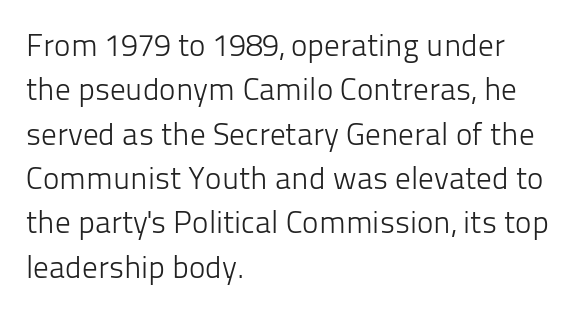
Q: Is the text bold? A: No.
Q: Is the text italic (slanted)? A: No, it is upright.
Q: Is the typeface a serif or a sans-serif typeface? A: Sans-serif.
Q: Is the text underlined? A: No.
Q: How is the paragraph aligned? A: Left-aligned.
Q: Is the spacing between letters normal or unusually wide? A: Normal.
Q: Is the spacing between lines tight, normal or loose? A: Normal.
Q: Width (condensed, normal, or wide)? A: Normal.
Q: Stroke contrast? A: Low.
Q: x-height? A: Medium.
Q: Monospaced? A: No.
